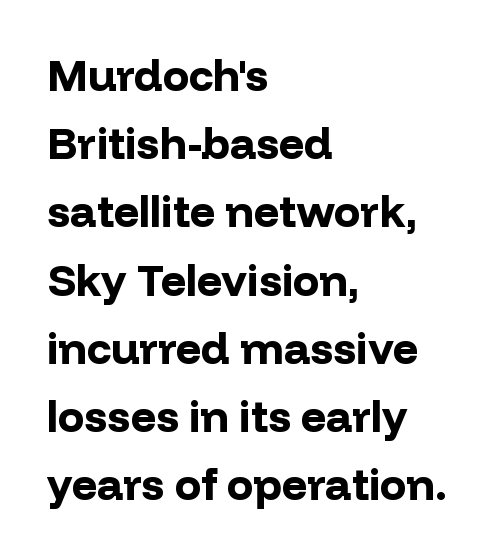
Q: Is the text bold? A: Yes.
Q: Is the text italic (slanted)? A: No, it is upright.
Q: Is the typeface a serif or a sans-serif typeface? A: Sans-serif.
Q: Is the text underlined? A: No.
Q: How is the paragraph aligned? A: Left-aligned.
Q: Is the spacing between letters normal or unusually wide? A: Normal.
Q: Is the spacing between lines tight, normal or loose? A: Normal.
Q: Width (condensed, normal, or wide)? A: Normal.
Q: Stroke contrast? A: Low.
Q: x-height? A: Medium.
Q: Monospaced? A: No.
